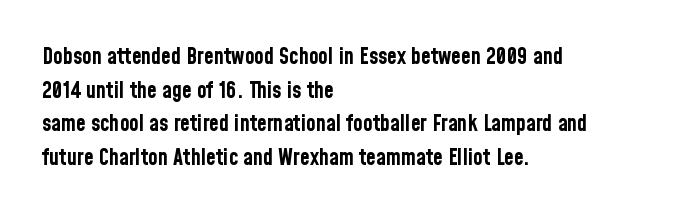
The image shows 22 px bold type, upright; set left-aligned, normal line spacing (1.53x), normal letter spacing, not underlined.
